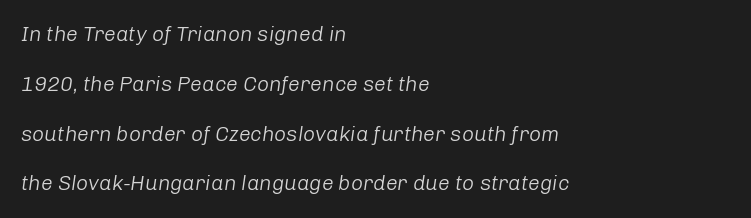
No extra tracking has been applied to these lines. Weight: regular or lighter. Descenders are the only things crossing below the line. This sample trades compactness for vertical openness between lines. Where is the straight margin? On the left.
